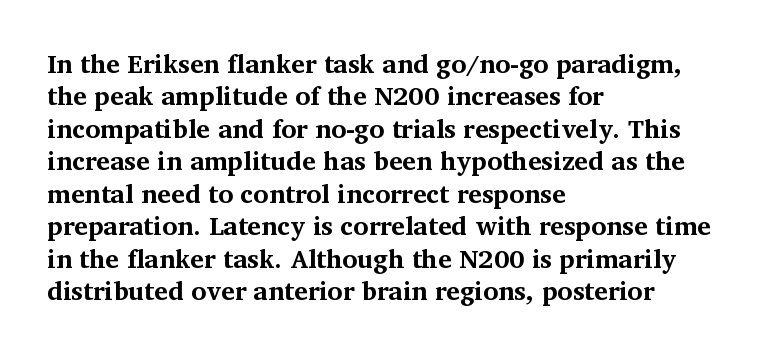
Interline gaps are of average width in this sample. Words float on clear page, feet unadorned. Weight check: bold — yes, fully. These lines were composed using upright roman letters.
